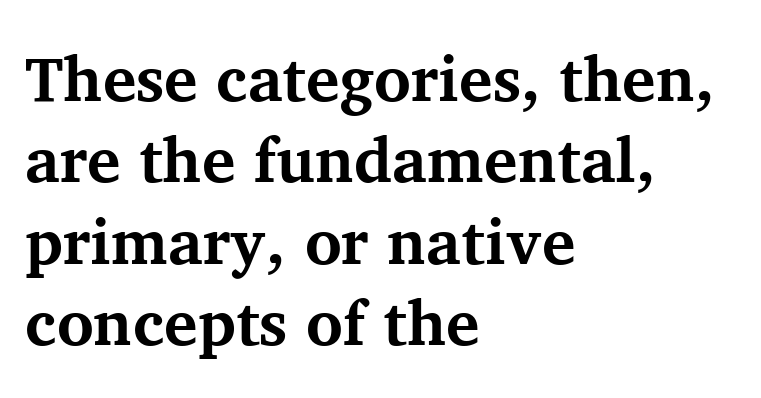
{"serif": "yes", "italic": "no", "bold": "yes", "weight": "bold", "width": "normal", "stroke_contrast": "medium", "x_height": "medium", "monospaced": "no", "underline": "no", "align": "left", "line_spacing": "normal", "line_spacing_ratio": 1.29, "letter_spacing": "normal", "letter_spacing_em": 0.0, "glyph_px": 63}
